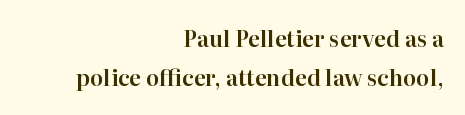
Q: Is the text italic (slanted)? A: No, it is upright.
Q: Is the text underlined? A: No.
Q: How is the paragraph aligned? A: Right-aligned.
Q: Is the spacing between letters normal or unusually wide? A: Normal.
